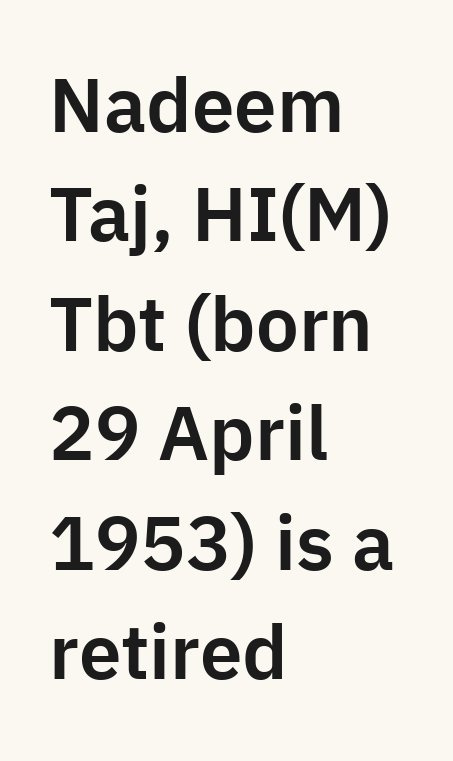
{"serif": "no", "italic": "no", "width": "normal", "stroke_contrast": "low", "x_height": "medium", "monospaced": "no", "underline": "no", "align": "left", "line_spacing": "normal", "line_spacing_ratio": 1.44, "letter_spacing": "normal", "letter_spacing_em": 0.0, "glyph_px": 76}
